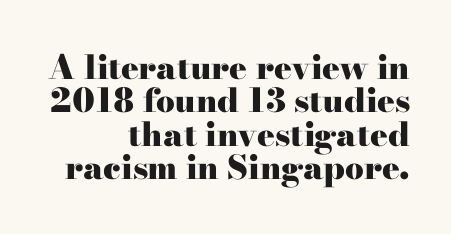
The image shows 33 px heavy, wide serif type, upright; set right-aligned, tight line spacing (1.01x), normal letter spacing, not underlined; high stroke contrast and a small x-height.
